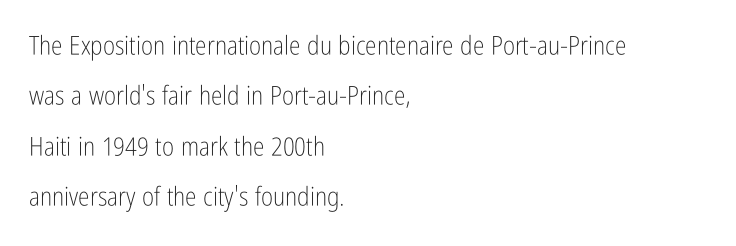
The font's upright variant was chosen for this text. This sample is left-justified, so line endings fall wherever the words run out. Honestly, the letter spacing is just normal — you wouldn't notice it. A clean baseline with only descenders dipping below it.
